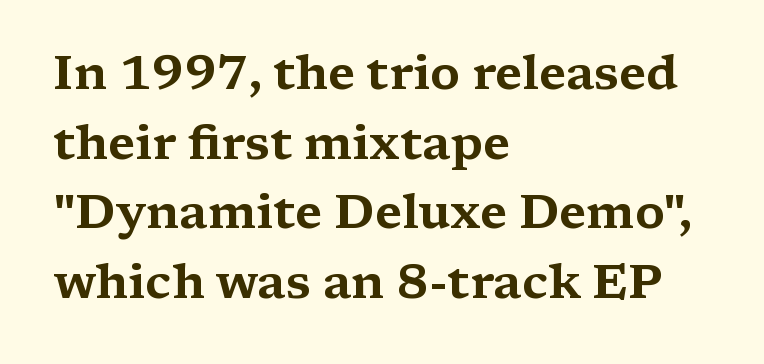
The image shows 48 px wide serif type, upright; set left-aligned, normal line spacing (1.45x), normal letter spacing, not underlined; medium stroke contrast and a medium x-height.
